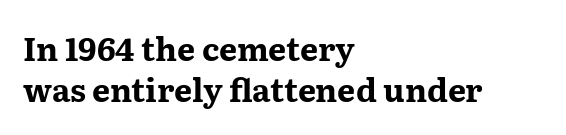
{"serif": "yes", "italic": "no", "bold": "yes", "weight": "bold", "width": "wide", "stroke_contrast": "medium", "x_height": "medium", "monospaced": "no", "underline": "no", "align": "left", "line_spacing": "normal", "line_spacing_ratio": 1.28, "letter_spacing": "normal", "letter_spacing_em": 0.0, "glyph_px": 32}
